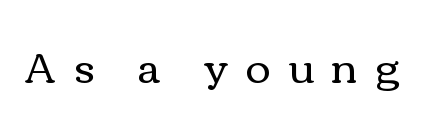
{"italic": "no", "bold": "no", "weight": "regular", "width": "wide", "x_height": "medium", "monospaced": "no", "underline": "no", "letter_spacing": "wide", "letter_spacing_em": 0.43, "glyph_px": 42}
